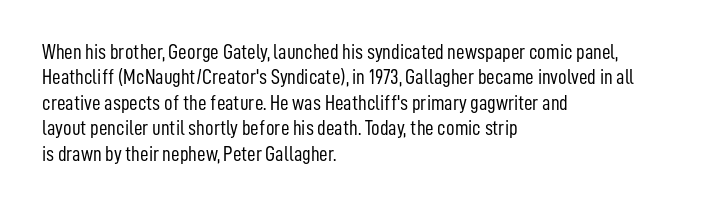
{"italic": "no", "bold": "no", "underline": "no", "align": "left", "line_spacing_ratio": 1.21, "letter_spacing": "normal", "letter_spacing_em": 0.0, "glyph_px": 21}
